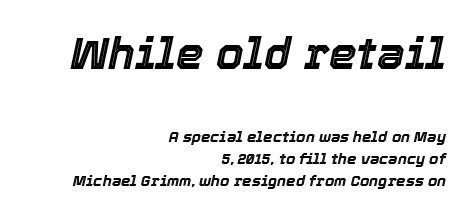
If you squint, the top block still reads clearly — it's the larger of the two. Style check: oblique. Letters rest on an invisible, unmarked baseline. The rendering uses a moderate line-height, typical for paragraphs. One-word summary of the alignment: right. Here the designer chose a conventional face with non-uniform glyph widths.
